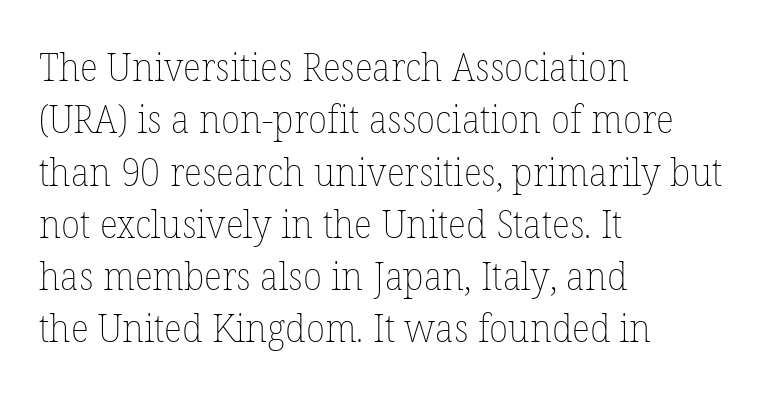
Q: Is the text bold? A: No.
Q: Is the text italic (slanted)? A: No, it is upright.
Q: Is the text underlined? A: No.
Q: How is the paragraph aligned? A: Left-aligned.
Q: Is the spacing between letters normal or unusually wide? A: Normal.
Q: Is the spacing between lines tight, normal or loose? A: Normal.
Q: Width (condensed, normal, or wide)? A: Normal.
Q: Stroke contrast? A: Low.
Q: x-height? A: Medium.
Q: Monospaced? A: No.
